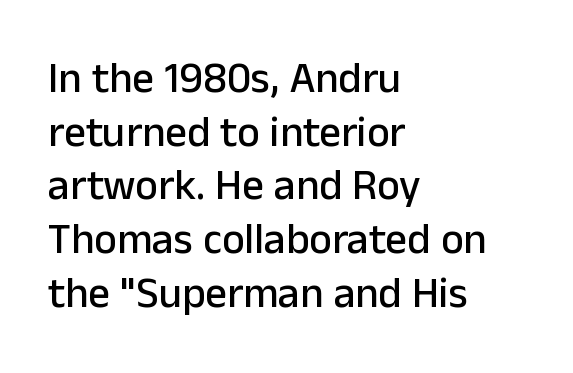
{"serif": "no", "italic": "no", "width": "normal", "stroke_contrast": "low", "x_height": "medium", "monospaced": "no", "underline": "no", "align": "left", "line_spacing": "normal", "line_spacing_ratio": 1.25, "letter_spacing": "normal", "letter_spacing_em": 0.0, "glyph_px": 43}
